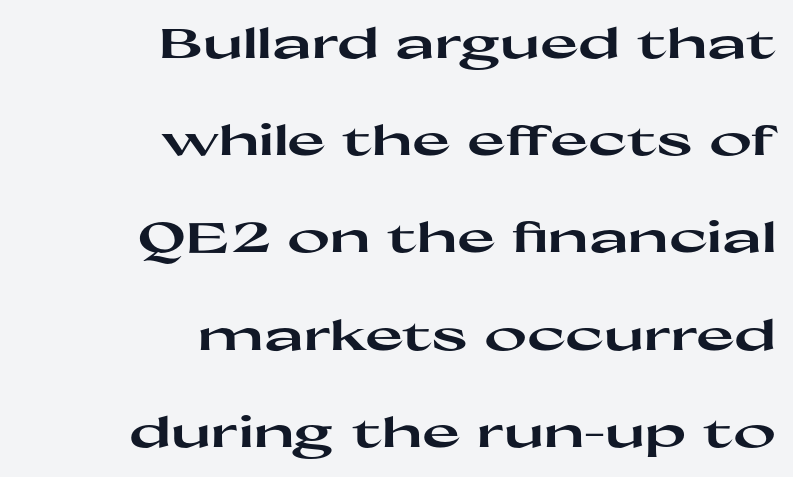
{"serif": "no", "italic": "no", "bold": "yes", "weight": "heavy", "width": "wide", "stroke_contrast": "high", "x_height": "medium", "monospaced": "no", "underline": "no", "align": "right", "line_spacing": "loose", "line_spacing_ratio": 2.37, "letter_spacing": "normal", "letter_spacing_em": 0.0, "glyph_px": 41}
